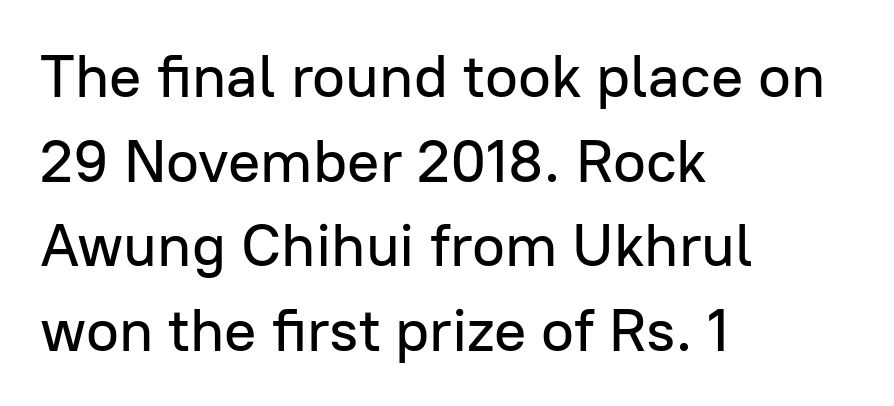
{"serif": "no", "italic": "no", "width": "normal", "stroke_contrast": "low", "x_height": "medium", "monospaced": "no", "underline": "no", "align": "left", "line_spacing": "normal", "line_spacing_ratio": 1.41, "letter_spacing": "normal", "letter_spacing_em": 0.0, "glyph_px": 60}
